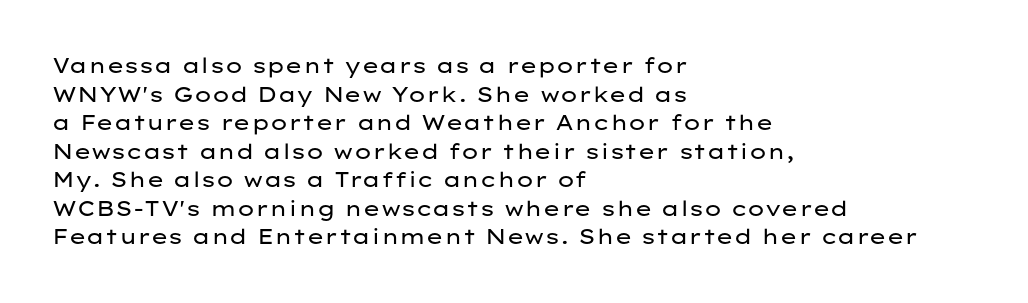
The image shows 21 px text type, upright; set left-aligned, normal line spacing (1.36x), normal letter spacing, not underlined.
